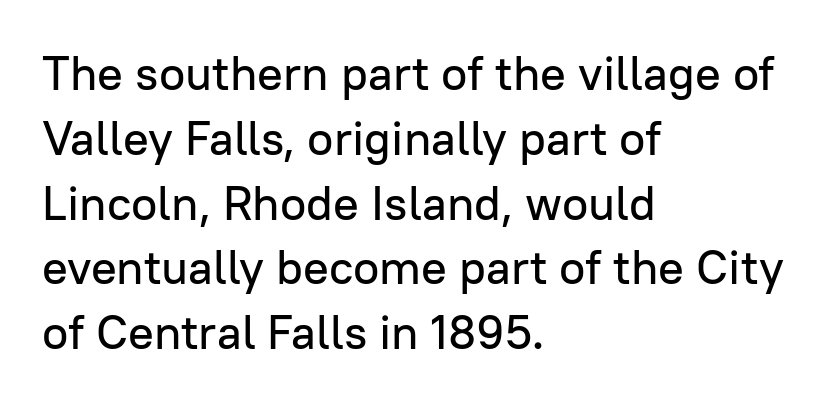
The image shows 48 px sans-serif type, upright; set left-aligned, normal line spacing (1.35x), normal letter spacing, not underlined; low stroke contrast and a medium x-height.
